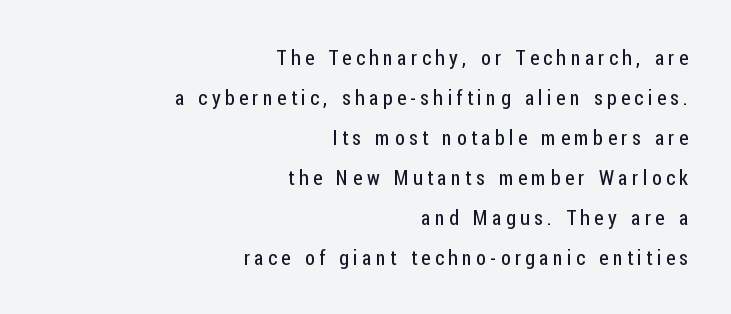
The image shows 20 px text type, upright; set right-aligned, loose line spacing (2.0x), unusually wide letter spacing (+0.22 em), not underlined.
